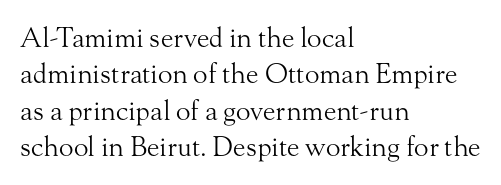
Upright lettering throughout. Reading down the column, the eye jumps a familiar distance to each next line. The typesetting does not lean heavy: it is not bold. Horizontal alignment here is leftward, the default for most running prose. The space directly below the letters is spotless. Glyph-to-glyph distance matches everyday printed text.
